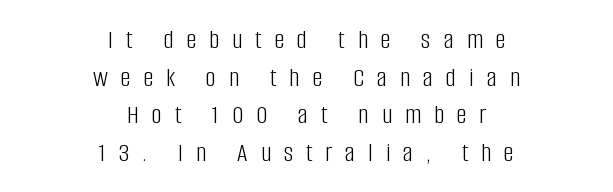
The image shows 28 px light, condensed sans-serif type, upright; set centered, normal line spacing (1.34x), unusually wide letter spacing (+0.46 em), not underlined; low stroke contrast and a large x-height.
